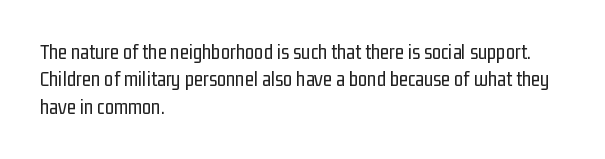
{"italic": "no", "bold": "no", "underline": "no", "align": "left", "line_spacing": "normal", "line_spacing_ratio": 1.3, "letter_spacing": "normal", "letter_spacing_em": 0.0, "glyph_px": 21}
